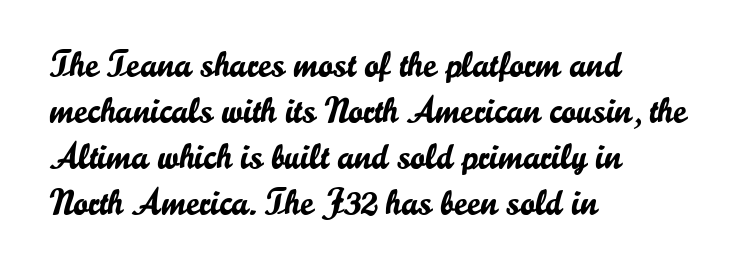
To sum up the face: it is a sans, with no serifs. Is this a fixed-width face? No — the glyphs have proportional, varying widths. Whoever set this chose a conventional vertical rhythm. The text block is weighted toward the left margin, trailing off unevenly rightward.
